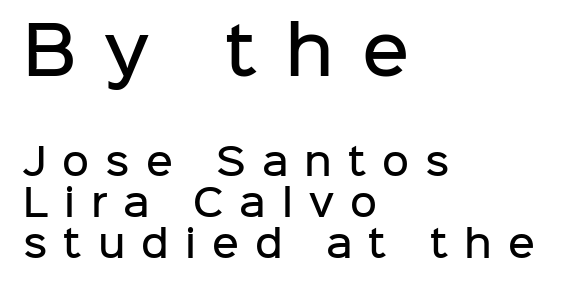
Q: Is the text bold? A: Semi-bold.
Q: Is the text italic (slanted)? A: No, it is upright.
Q: Is the typeface a serif or a sans-serif typeface? A: Sans-serif.
Q: Is the text underlined? A: No.
Q: How is the paragraph aligned? A: Left-aligned.
Q: Is the spacing between letters normal or unusually wide? A: Unusually wide.
Q: Is the spacing between lines tight, normal or loose? A: Tight.
Q: Which block of text is set in a larger size, the first (top) or the second (bottom)? A: The first (top) one.
Q: Width (condensed, normal, or wide)? A: Normal.
Q: Stroke contrast? A: Low.
Q: x-height? A: Medium.
Q: Monospaced? A: No.
